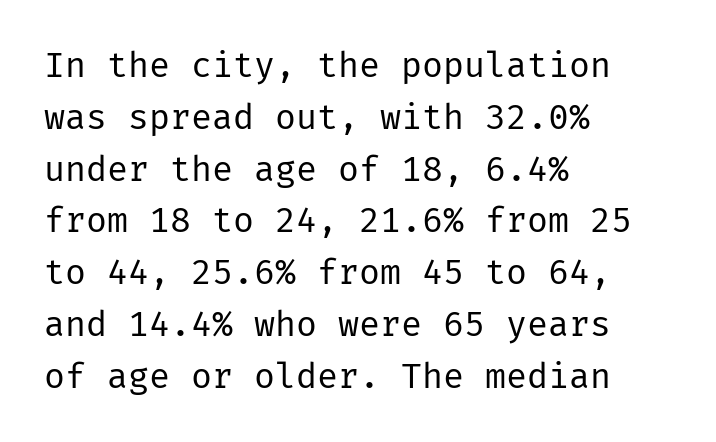
The letters look calm and open, with moderate or lighter stems. The letterforms sit shoulder to shoulder at normal distance. Reading down the block, your eye returns to a fixed left position each line. What kind of face is this? One without serifs — a sans. The glyphs are unaccompanied by any horizontal stroke below them. The specimen reads as upright at a glance.
